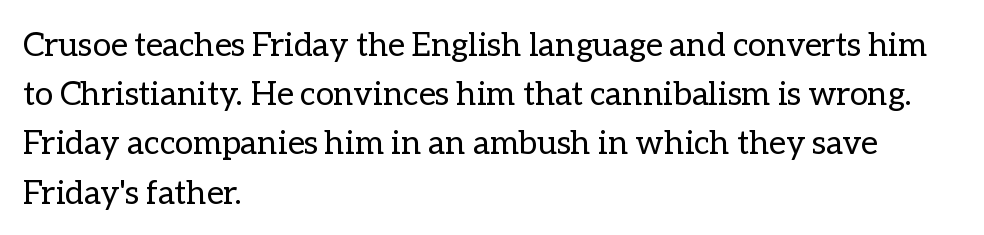
The designer left line spacing at the default. Clear beneath every line of the passage. Characters follow at the spacing the type designer built in. You could not count columns in this text — the font is proportionally spaced. The letters stand straight up with perfectly vertical stems.
